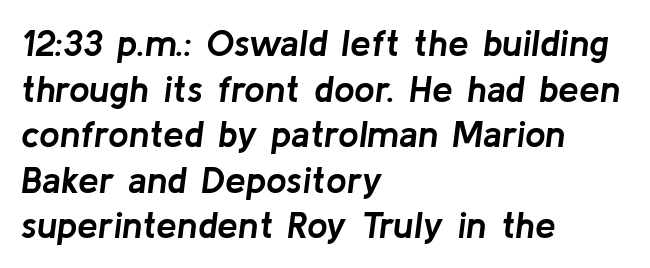
The image shows 37 px semibold type, italic (leaning right); set left-aligned, line spacing 1.23x, normal letter spacing, not underlined; low stroke contrast and a medium x-height.
